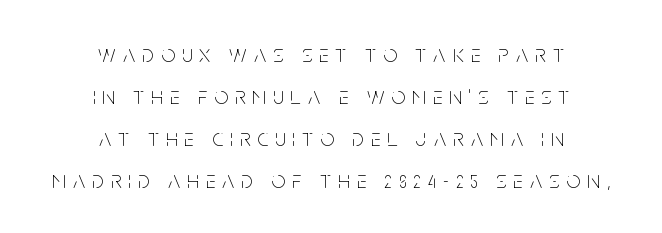
The image shows 24 px text type, upright; set centered, line spacing 1.75x, unusually wide letter spacing (+0.3 em), not underlined.
